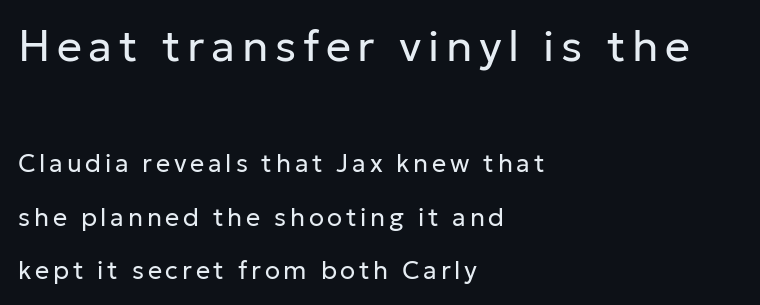
{"serif": "no", "italic": "no", "bold": "no", "weight": "regular", "width": "normal", "stroke_contrast": "low", "x_height": "medium", "monospaced": "no", "underline": "no", "align": "left", "line_spacing": "loose", "line_spacing_ratio": 2.14, "larger_block": "first", "size_ratio": 1.76, "glyph_px": 44}
